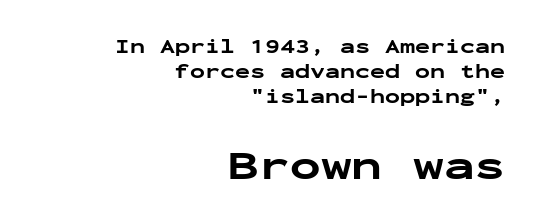
{"serif": "no", "italic": "no", "bold": "yes", "weight": "bold", "width": "wide", "stroke_contrast": "low", "x_height": "medium", "monospaced": "yes", "underline": "no", "align": "right", "line_spacing": "normal", "line_spacing_ratio": 1.25, "letter_spacing": "normal", "letter_spacing_em": 0.0, "larger_block": "second", "size_ratio": 2.05, "glyph_px": 41}
